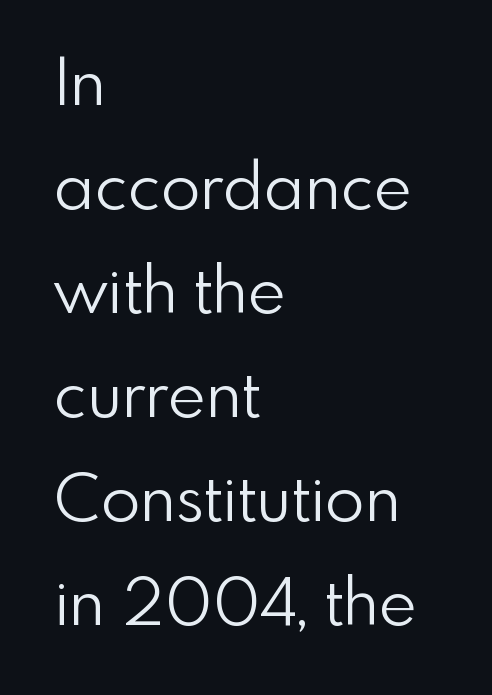
How are the letters spaced? Ordinarily, with no added tracking. In CSS terms this would be text-align: left. Whoever set this chose a conventional vertical rhythm. The face used here is proportionally spaced, like ordinary book or web type.
